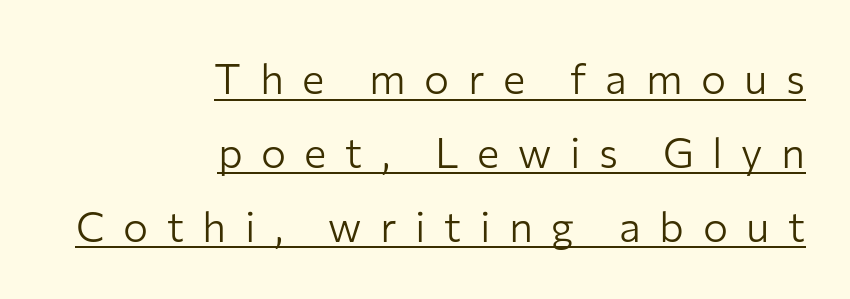
{"serif": "no", "italic": "no", "bold": "no", "weight": "light", "width": "normal", "stroke_contrast": "low", "x_height": "medium", "monospaced": "no", "underline": "yes", "align": "right", "line_spacing_ratio": 1.76, "letter_spacing": "wide", "letter_spacing_em": 0.44, "glyph_px": 42}
